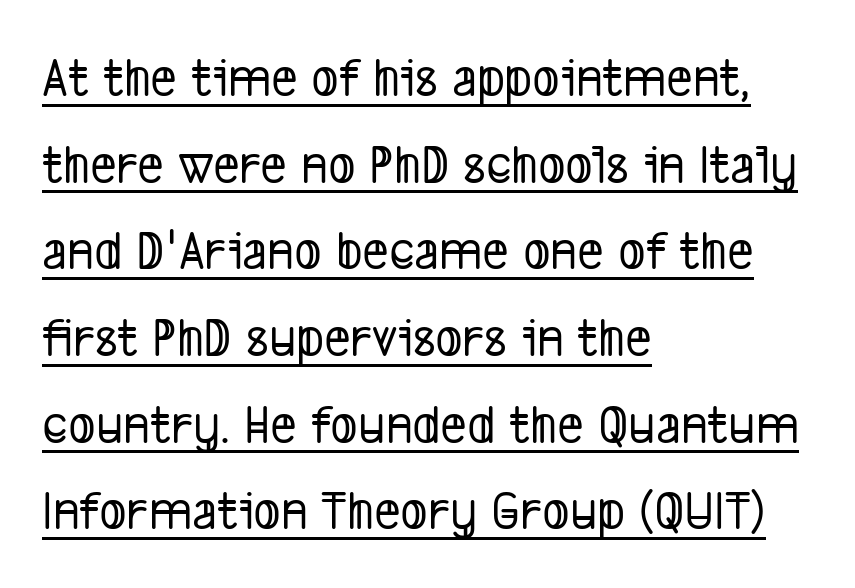
{"serif": "no", "width": "condensed", "stroke_contrast": "low", "x_height": "medium", "monospaced": "no", "underline": "yes", "align": "left", "line_spacing": "normal", "line_spacing_ratio": 1.52, "letter_spacing": "normal", "letter_spacing_em": 0.0, "glyph_px": 57}
